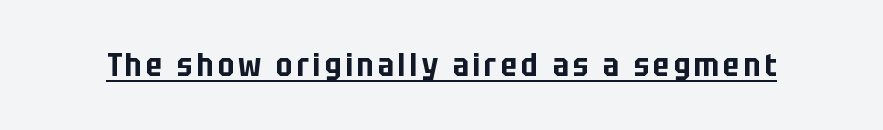
Q: Is the text italic (slanted)? A: No, it is upright.
Q: Is the typeface a serif or a sans-serif typeface? A: Sans-serif.
Q: Is the text underlined? A: Yes.
Q: Width (condensed, normal, or wide)? A: Condensed.
Q: Stroke contrast? A: Low.
Q: x-height? A: Large.
Q: Monospaced? A: No.
